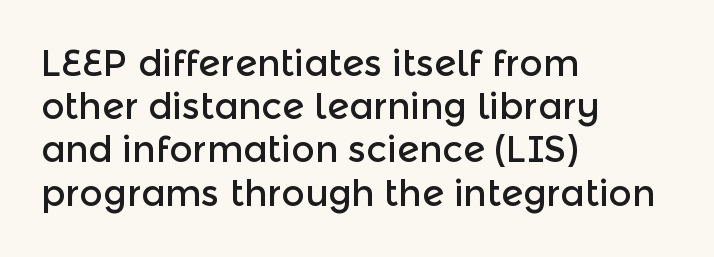
Q: Is the text italic (slanted)? A: No, it is upright.
Q: Is the typeface a serif or a sans-serif typeface? A: Sans-serif.
Q: Is the text underlined? A: No.
Q: How is the paragraph aligned? A: Left-aligned.
Q: Is the spacing between letters normal or unusually wide? A: Normal.
Q: Width (condensed, normal, or wide)? A: Normal.
Q: x-height? A: Medium.
Q: Monospaced? A: No.
